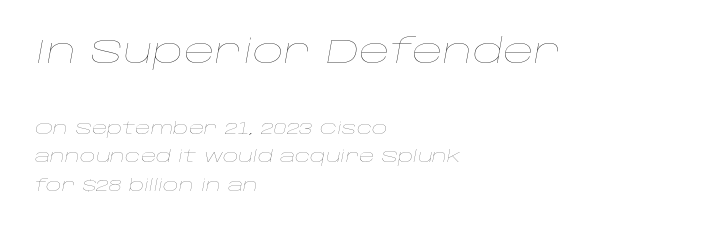
The image shows 34 px thin, wide type, italic (leaning right); set left-aligned, normal line spacing (1.69x), normal letter spacing, not underlined; the first (top) block is 2.0x larger; low stroke contrast and a large x-height.
